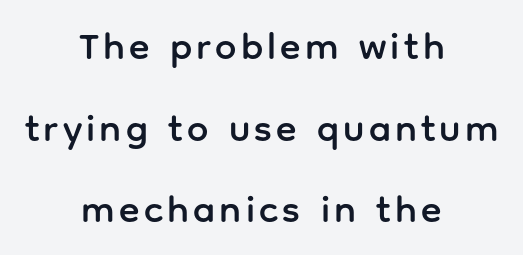
Bare-footed words on every line. These lines stand farther apart than default settings would place them. Spacing verdict: proportional, widths tailored to each character. Quick note: not italic, upright. The whitespace from short lines is split evenly between both sides.
